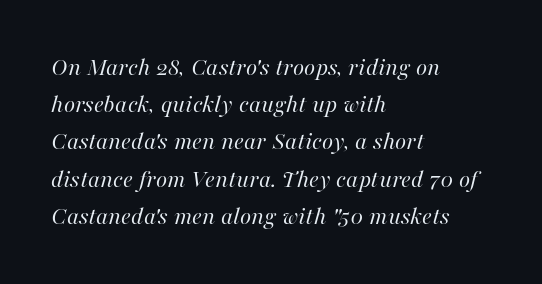
The image shows 26 px text type, italic (leaning right); set left-aligned, normal line spacing (1.43x), normal letter spacing, not underlined.
